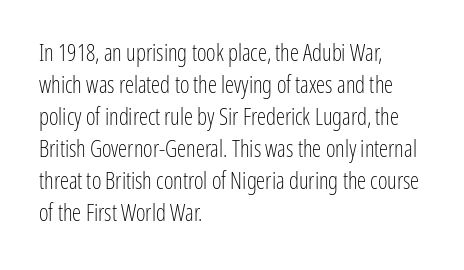
The image shows 23 px text type, upright; set left-aligned, normal line spacing (1.39x), normal letter spacing, not underlined.
